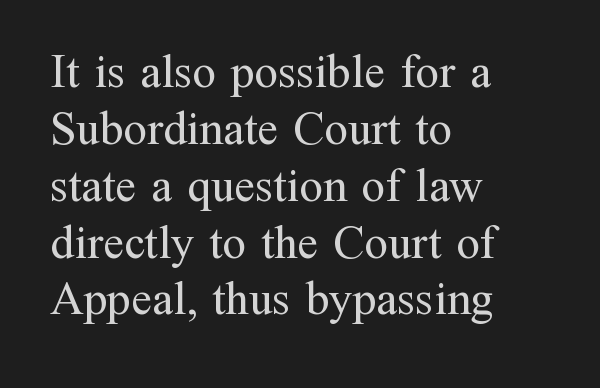
I'd call this a serif setting — the letters wear small feet. A light-to-regular cut is what we see here. The type is set solid horizontally, with unmodified tracking. Glance below the letters and you will spot only blank space. A typesetter would call this proportional, since set widths differ per character.
